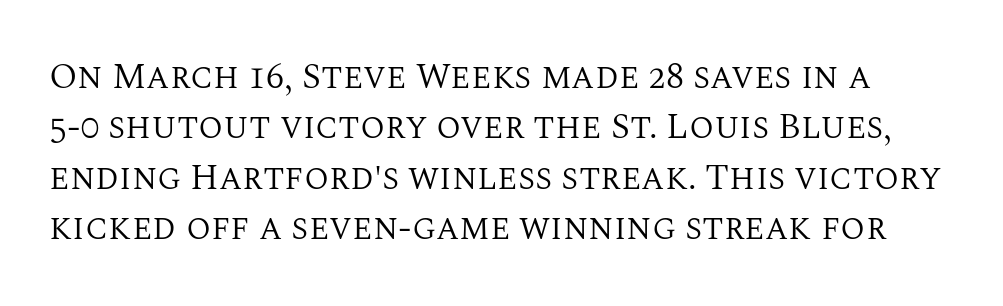
{"serif": "yes", "italic": "no", "bold": "no", "weight": "regular", "width": "normal", "stroke_contrast": "medium", "x_height": "large", "monospaced": "no", "underline": "no", "line_spacing": "normal", "line_spacing_ratio": 1.4, "letter_spacing": "normal", "letter_spacing_em": 0.0, "glyph_px": 36}
